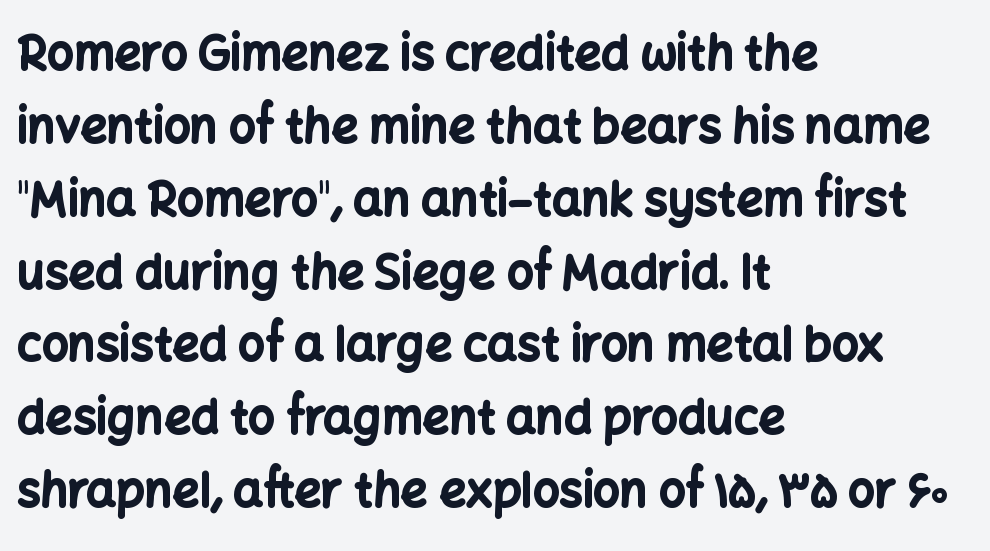
{"serif": "no", "italic": "no", "bold": "yes", "weight": "bold", "width": "normal", "stroke_contrast": "low", "x_height": "medium", "monospaced": "no", "underline": "no", "align": "left", "line_spacing": "normal", "line_spacing_ratio": 1.55, "letter_spacing": "normal", "letter_spacing_em": 0.0, "glyph_px": 47}
